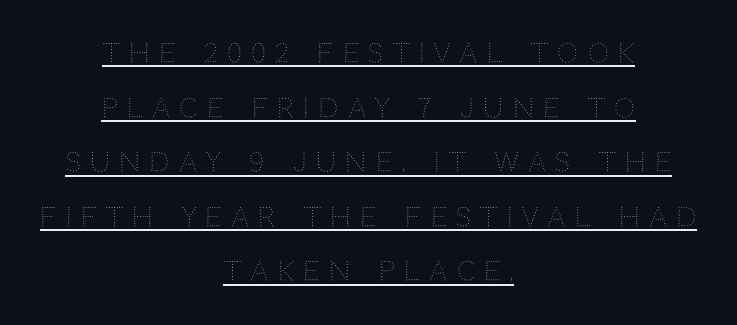
Q: Is the text bold? A: No.
Q: Is the text italic (slanted)? A: No, it is upright.
Q: Is the text underlined? A: Yes.
Q: How is the paragraph aligned? A: Centered.
Q: Is the spacing between letters normal or unusually wide? A: Unusually wide.
Q: Is the spacing between lines tight, normal or loose? A: Loose.
